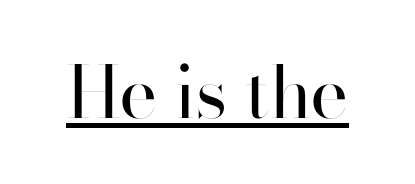
Q: Is the text bold? A: No.
Q: Is the text italic (slanted)? A: No, it is upright.
Q: Is the typeface a serif or a sans-serif typeface? A: Sans-serif.
Q: Is the text underlined? A: Yes.
Q: Is the spacing between letters normal or unusually wide? A: Normal.
Q: Width (condensed, normal, or wide)? A: Normal.
Q: Stroke contrast? A: High.
Q: x-height? A: Small.
Q: Monospaced? A: No.
